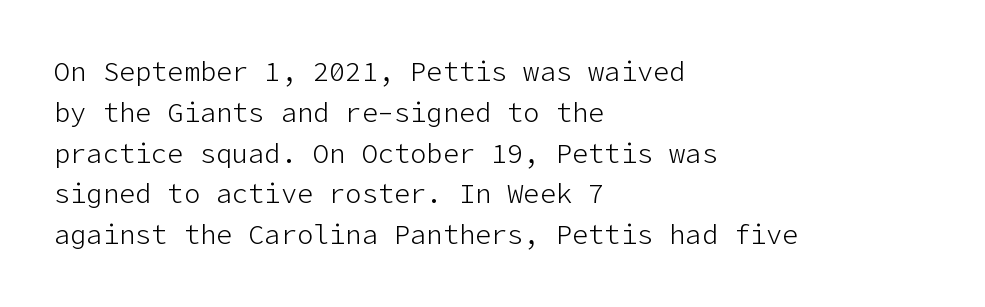
Q: Is the text bold? A: No.
Q: Is the text italic (slanted)? A: No, it is upright.
Q: Is the text underlined? A: No.
Q: How is the paragraph aligned? A: Left-aligned.
Q: Is the spacing between letters normal or unusually wide? A: Normal.
Q: Is the spacing between lines tight, normal or loose? A: Normal.
